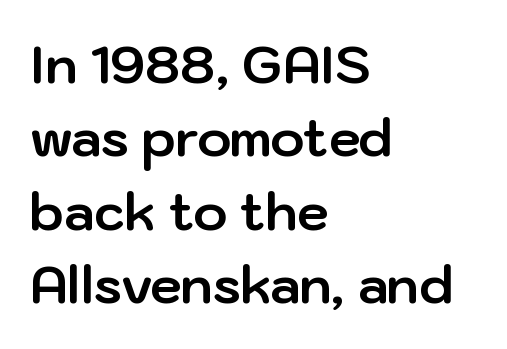
The image shows 51 px bold sans-serif type, upright; set left-aligned, normal line spacing (1.44x), normal letter spacing, not underlined; low stroke contrast and a medium x-height.
